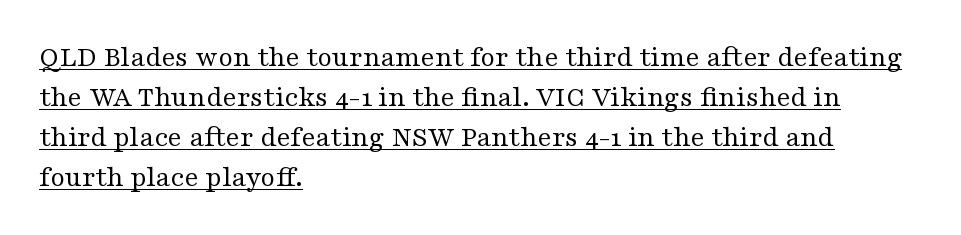
Q: Is the text bold? A: No.
Q: Is the text italic (slanted)? A: No, it is upright.
Q: Is the typeface a serif or a sans-serif typeface? A: Serif.
Q: Is the text underlined? A: Yes.
Q: How is the paragraph aligned? A: Left-aligned.
Q: Is the spacing between letters normal or unusually wide? A: Normal.
Q: Is the spacing between lines tight, normal or loose? A: Normal.
Q: Width (condensed, normal, or wide)? A: Wide.
Q: Stroke contrast? A: Medium.
Q: x-height? A: Medium.
Q: Monospaced? A: No.
